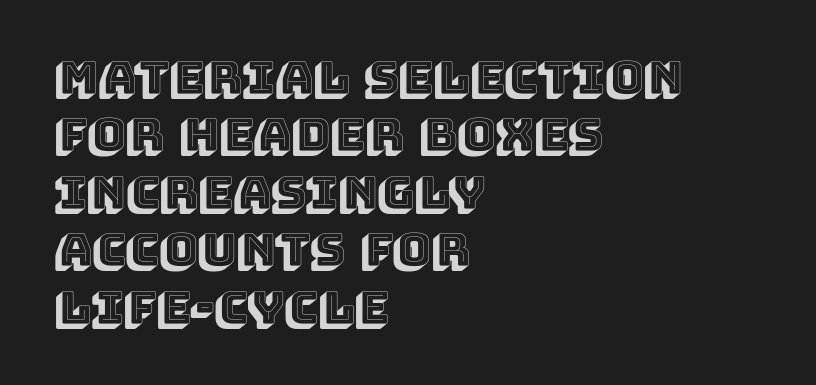
The line texture is even and compact thanks to regular tracking. Only glyphs here, with clear space below each row. The lettering holds an erect, upright posture throughout. One glance says typical: line gaps are just what's usual.
